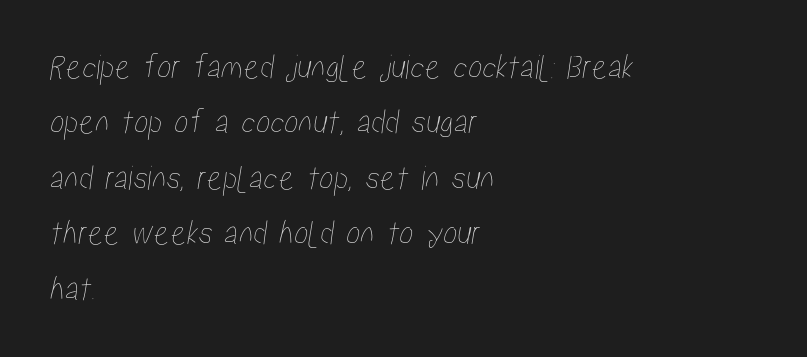
{"width": "condensed", "stroke_contrast": "low", "x_height": "medium", "monospaced": "no", "underline": "no", "align": "left", "line_spacing": "normal", "line_spacing_ratio": 1.54, "letter_spacing": "normal", "letter_spacing_em": 0.0, "glyph_px": 36}
